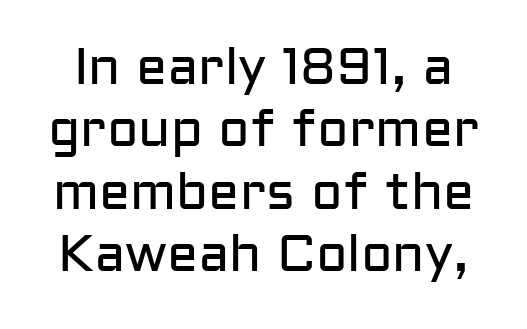
The image shows 52 px regular-weight sans-serif type, upright; set line spacing 1.2x, normal letter spacing, not underlined; low stroke contrast and a medium x-height.
